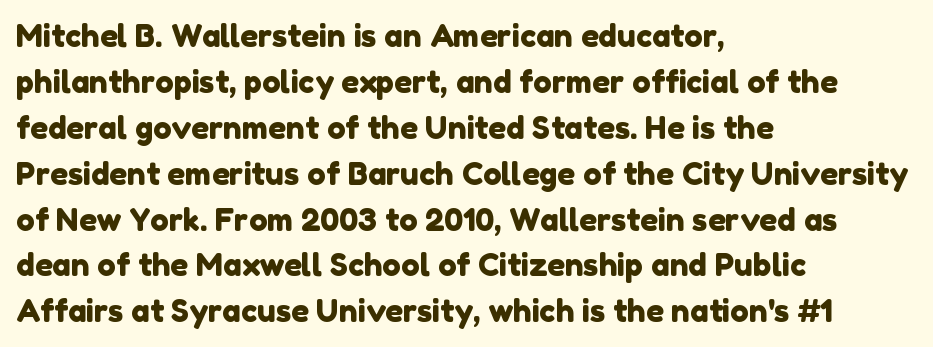
Q: Is the typeface a serif or a sans-serif typeface? A: Sans-serif.
Q: Is the text underlined? A: No.
Q: How is the paragraph aligned? A: Left-aligned.
Q: Is the spacing between letters normal or unusually wide? A: Normal.
Q: Is the spacing between lines tight, normal or loose? A: Normal.
Q: Width (condensed, normal, or wide)? A: Normal.
Q: Stroke contrast? A: Low.
Q: x-height? A: Medium.
Q: Monospaced? A: No.
